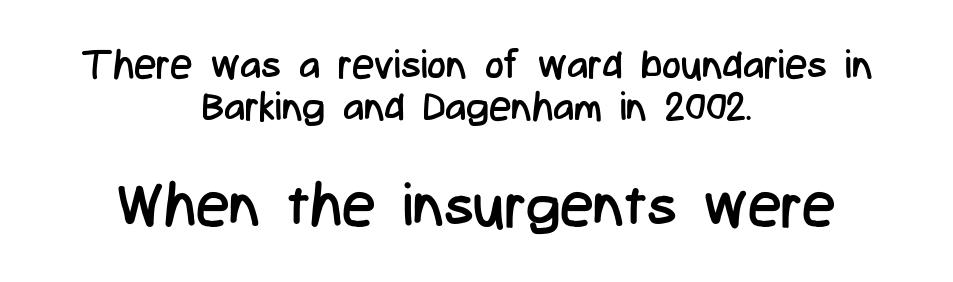
Q: Is the text bold? A: No.
Q: Is the text italic (slanted)? A: No, it is upright.
Q: Is the typeface a serif or a sans-serif typeface? A: Sans-serif.
Q: Is the text underlined? A: No.
Q: How is the paragraph aligned? A: Centered.
Q: Is the spacing between letters normal or unusually wide? A: Normal.
Q: Is the spacing between lines tight, normal or loose? A: Tight.
Q: Which block of text is set in a larger size, the first (top) or the second (bottom)? A: The second (bottom) one.
Q: Width (condensed, normal, or wide)? A: Condensed.
Q: Stroke contrast? A: Low.
Q: x-height? A: Medium.
Q: Monospaced? A: No.
